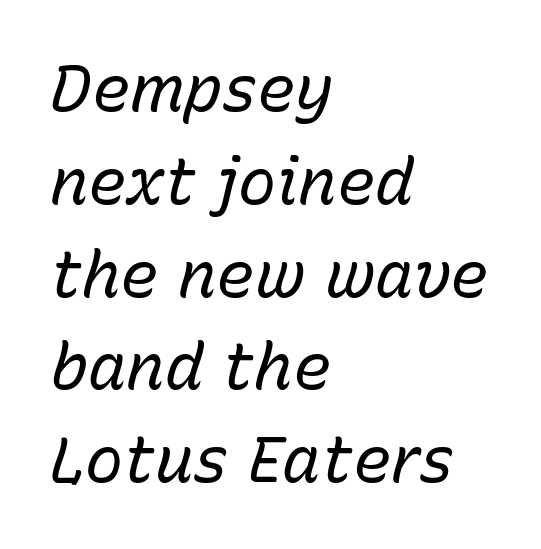
No heavy texture on the line: the type isn't bold. Style check: oblique. The space beneath each line is pristine and unruled. In terms of leading, this rendering sits right in the middle. Between one letter and the next there's only the usual sliver of space. The ragged edge is on the right, which tells us the setting is flush left.
